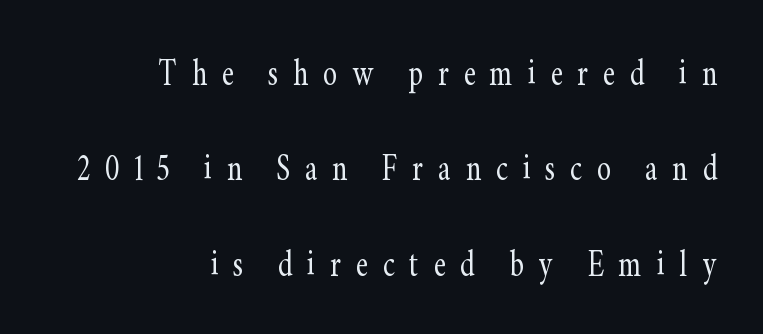
The image shows 42 px light, condensed serif type, upright; set right-aligned, loose line spacing (2.27x), unusually wide letter spacing (+0.36 em), not underlined; low stroke contrast and a small x-height.
